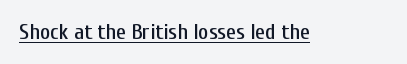
Q: Is the text italic (slanted)? A: No, it is upright.
Q: Is the text underlined? A: Yes.
Q: Is the spacing between letters normal or unusually wide? A: Normal.
